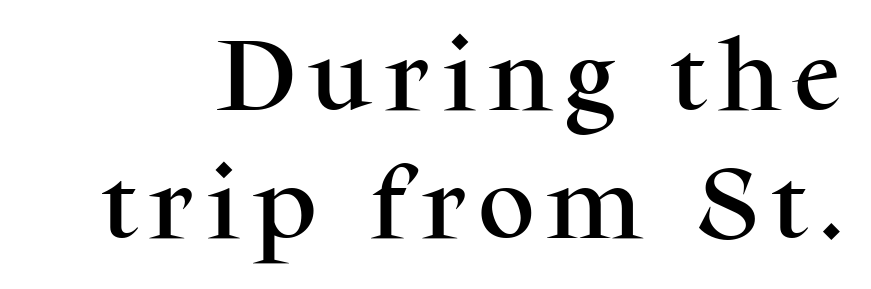
You could not count columns in this text — the font is proportionally spaced. Underline: absent. How would I describe the line gaps? Plain and ordinary. Characters remain perfectly vertical along every line. Serif or sans? Serif — the stroke terminals have little feet.
